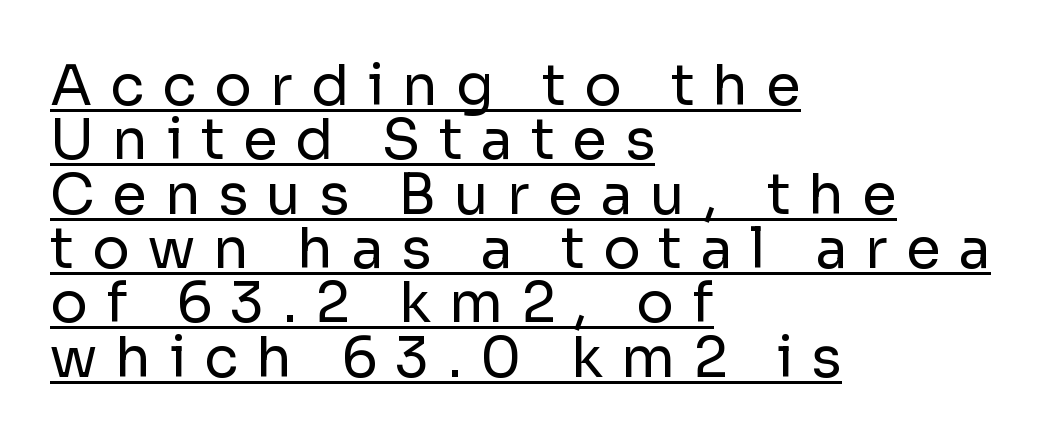
Short and long lines alike share a common starting point at left. Ascenders rise straight up at ninety degrees. Students, observe: this is what under-led, compact text looks like. Is there an underline? Yes — a line sits under the letters.
